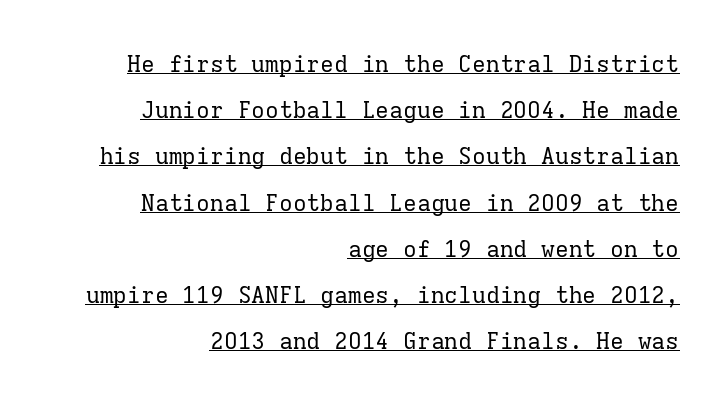
The image shows 23 px text type, upright; set right-aligned, loose line spacing (2.01x), normal letter spacing, underlined.
